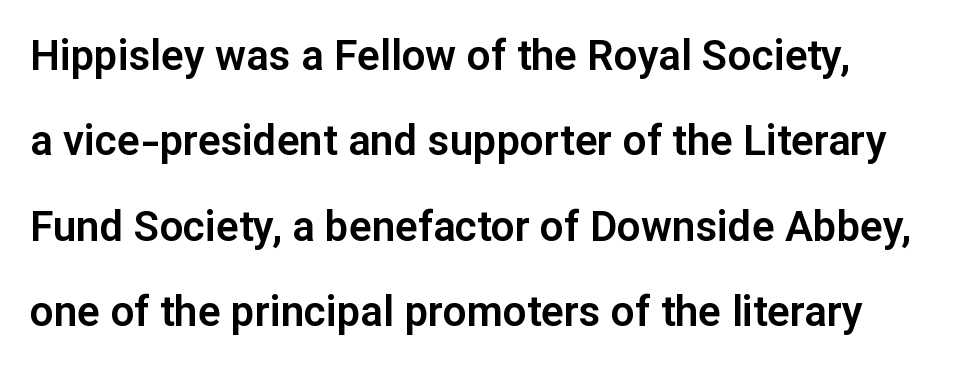
Q: Is the text italic (slanted)? A: No, it is upright.
Q: Is the typeface a serif or a sans-serif typeface? A: Sans-serif.
Q: Is the text underlined? A: No.
Q: How is the paragraph aligned? A: Left-aligned.
Q: Is the spacing between letters normal or unusually wide? A: Normal.
Q: Is the spacing between lines tight, normal or loose? A: Loose.
Q: Width (condensed, normal, or wide)? A: Normal.
Q: Stroke contrast? A: Low.
Q: x-height? A: Medium.
Q: Monospaced? A: No.
